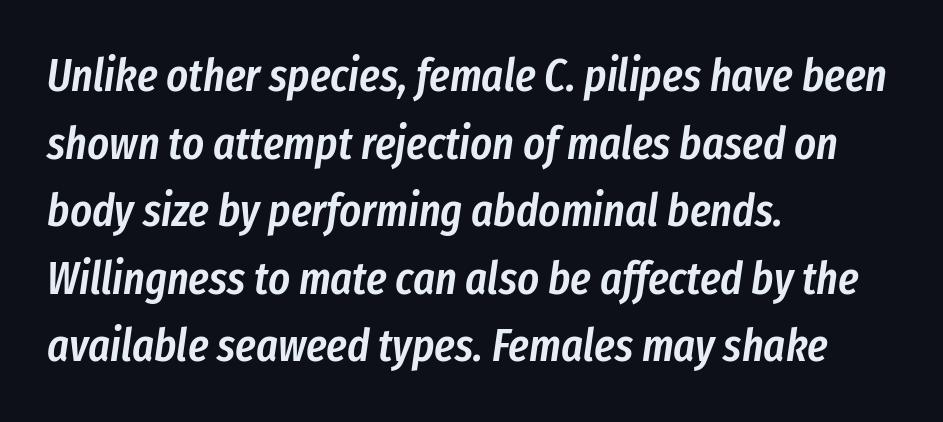
{"italic": "yes", "lean": "right", "slant_degrees": 8, "bold": "semi", "weight": "semibold", "width": "condensed", "stroke_contrast": "low", "x_height": "medium", "monospaced": "no", "underline": "no", "align": "left", "line_spacing": "normal", "line_spacing_ratio": 1.47, "letter_spacing": "normal", "letter_spacing_em": 0.0, "glyph_px": 46}
